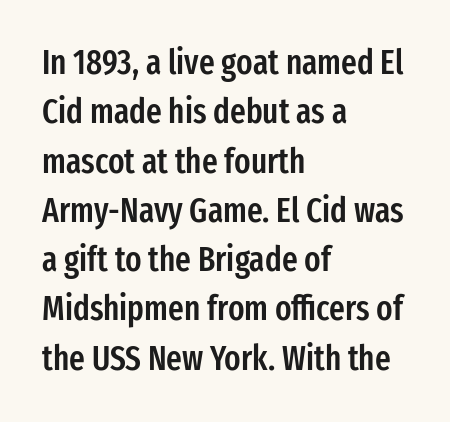
Q: Is the text bold? A: Semi-bold.
Q: Is the text italic (slanted)? A: No, it is upright.
Q: Is the typeface a serif or a sans-serif typeface? A: Sans-serif.
Q: Is the text underlined? A: No.
Q: How is the paragraph aligned? A: Left-aligned.
Q: Is the spacing between letters normal or unusually wide? A: Normal.
Q: Is the spacing between lines tight, normal or loose? A: Normal.
Q: Width (condensed, normal, or wide)? A: Condensed.
Q: Stroke contrast? A: Low.
Q: x-height? A: Medium.
Q: Monospaced? A: No.
